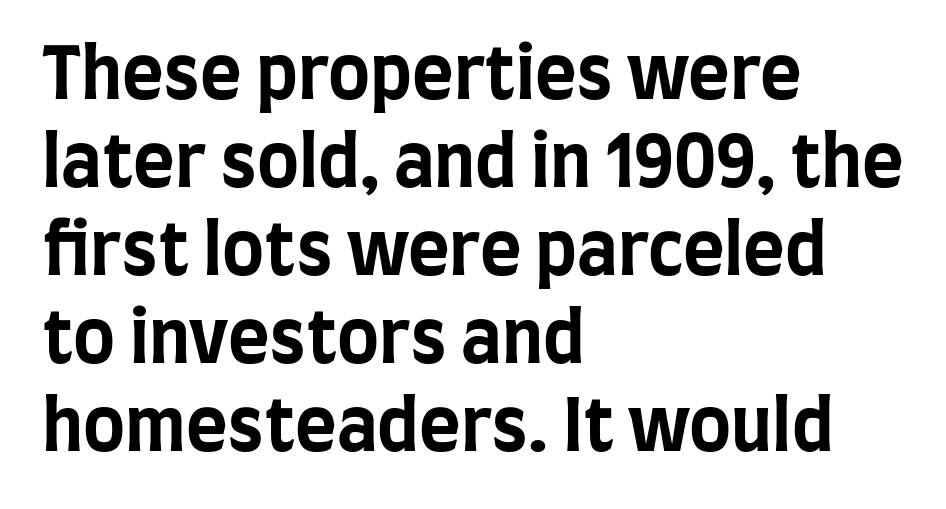
The image shows 71 px bold, condensed sans-serif type, upright; set left-aligned, line spacing 1.24x, normal letter spacing, not underlined; low stroke contrast and a large x-height.
